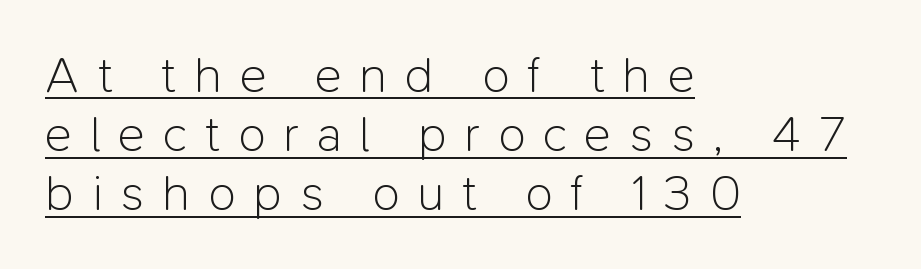
Q: Is the text bold? A: No.
Q: Is the text italic (slanted)? A: No, it is upright.
Q: Is the typeface a serif or a sans-serif typeface? A: Sans-serif.
Q: Is the text underlined? A: Yes.
Q: How is the paragraph aligned? A: Left-aligned.
Q: Is the spacing between letters normal or unusually wide? A: Unusually wide.
Q: Width (condensed, normal, or wide)? A: Normal.
Q: Stroke contrast? A: Low.
Q: x-height? A: Medium.
Q: Monospaced? A: No.
